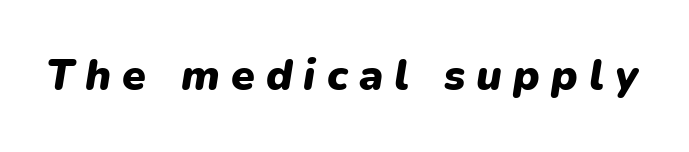
The image shows 43 px heavy type, italic (leaning right); set unusually wide letter spacing (+0.26 em), not underlined; low stroke contrast and a medium x-height.
